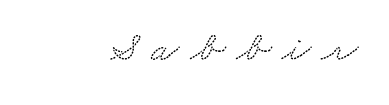
Proportional: the letters do not fall into vertical columns. Is the letter spacing exaggerated? Yes — the characters are pushed far apart. The gap between lines stays unmarked.
